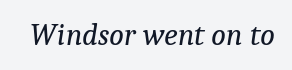
Looking at the ascenders, they clearly lean. Heaviness? Minimal to ordinary, like unemphasized prose. This rendering features lettering with no underline. The designer went with a serif here, giving each stem small feet. Inter-character spacing is left at the font's built-in metrics. A typesetter would call this proportional, since set widths differ per character.
